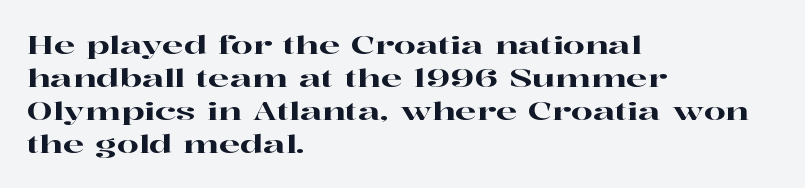
The image shows 25 px text type, upright; set left-aligned, normal line spacing (1.32x), normal letter spacing, not underlined.
